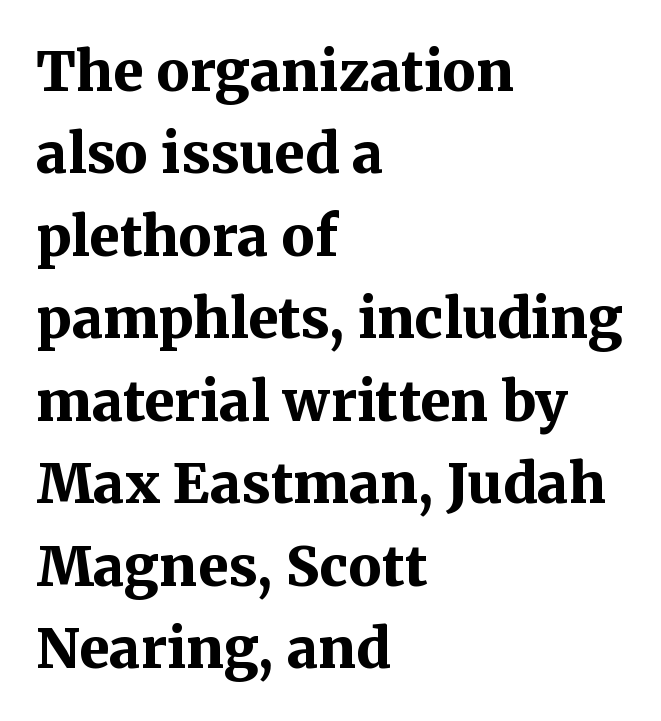
The image shows 55 px bold serif type, upright; set left-aligned, normal line spacing (1.5x), normal letter spacing, not underlined; medium stroke contrast and a medium x-height.
